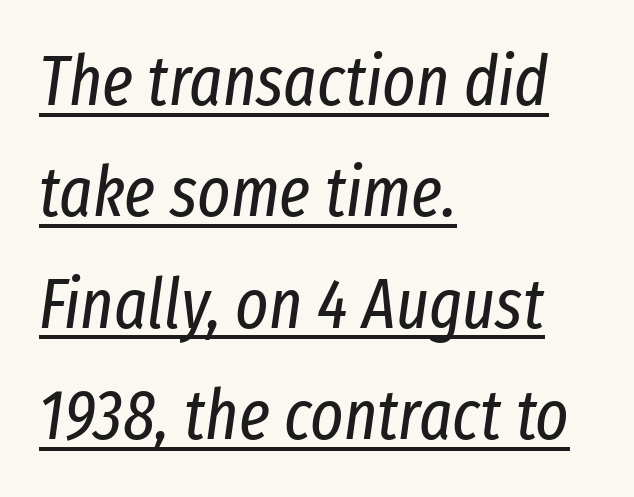
No letter is thick-stroked: the sample isn't bold. Tracking value appears to be zero — textbook default spacing. The leading is moderate, giving the passage an even texture. Short and long lines alike share a common starting point at left.
